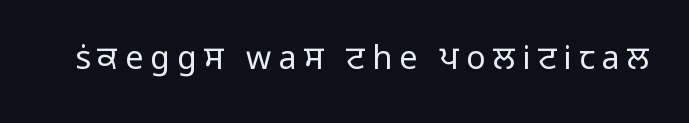
Q: Is the text bold? A: No.
Q: Is the text italic (slanted)? A: No, it is upright.
Q: Is the typeface a serif or a sans-serif typeface? A: Sans-serif.
Q: Is the text underlined? A: No.
Q: Is the spacing between letters normal or unusually wide? A: Unusually wide.
Q: Width (condensed, normal, or wide)? A: Normal.
Q: Stroke contrast? A: Low.
Q: x-height? A: Medium.
Q: Monospaced? A: No.
